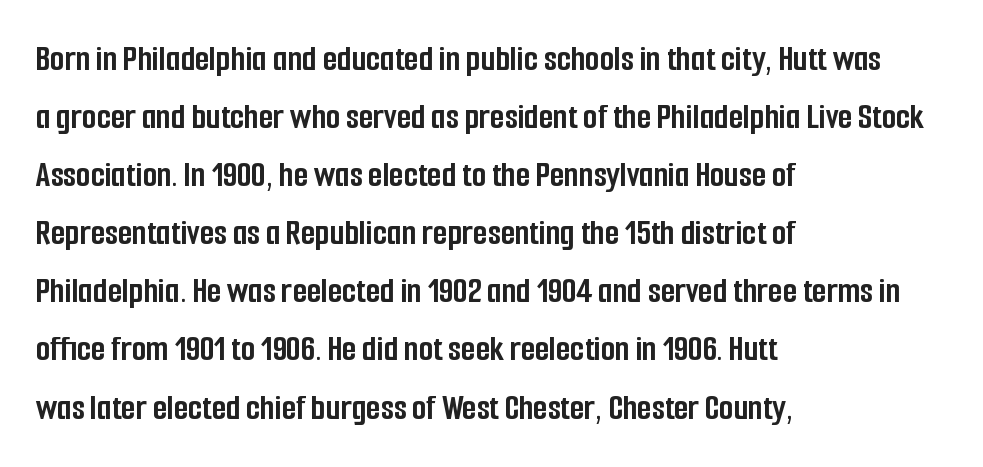
You could not count columns in this text — the font is proportionally spaced. Check where the strokes stop: nothing finishes them off — pure sans. No italicization has been applied; the sample stays upright. Short and long lines alike share a common starting point at left. Normally led — the rows are evenly, conventionally spaced. Clear beneath every line of the passage.
